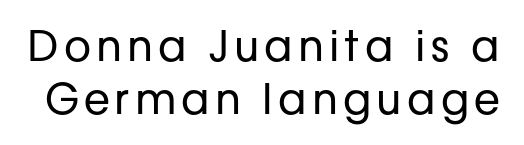
Ascenders rise straight up at ninety degrees. The strokes carry an ordinary text weight at most. Is this a fixed-width face? No — the glyphs have proportional, varying widths. Compared with typical paragraphs, the rows here are spaced about the same.
